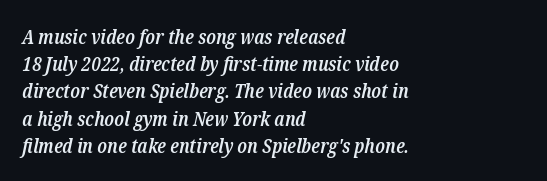
Decoration check: the copy has no underline. The letterforms sit shoulder to shoulder at normal distance. There's an unmistakable incline to the writing here. Reading down the column, the eye jumps a familiar distance to each next line. Alignment: flush left. How heavy is the stroke? Medium-heavy — a semibold, shy of bold.
